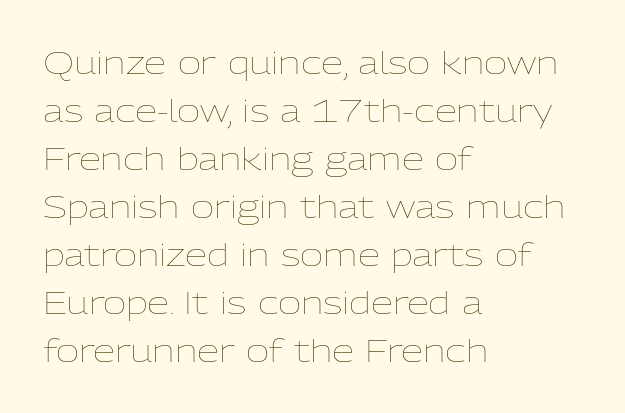
{"italic": "no", "bold": "no", "weight": "thin", "width": "normal", "stroke_contrast": "low", "x_height": "medium", "monospaced": "no", "underline": "no", "align": "left", "line_spacing": "normal", "line_spacing_ratio": 1.5, "letter_spacing": "normal", "letter_spacing_em": 0.0, "glyph_px": 32}
